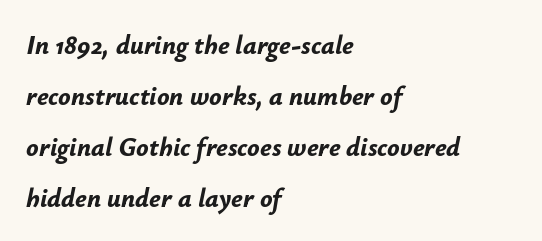
The image shows 26 px bold type, italic (leaning right); set left-aligned, loose line spacing (1.96x), normal letter spacing, not underlined.
